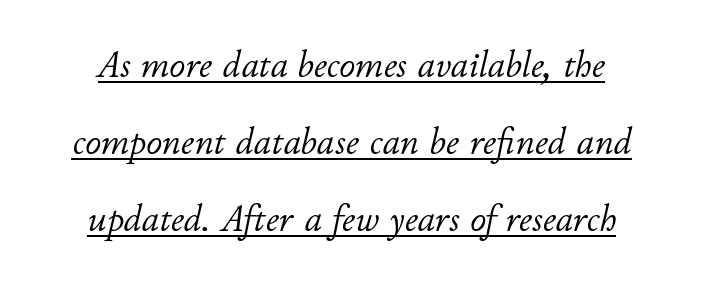
The image shows 39 px light type, italic (leaning right); set loose line spacing (1.98x), normal letter spacing, underlined; low stroke contrast and a small x-height.
